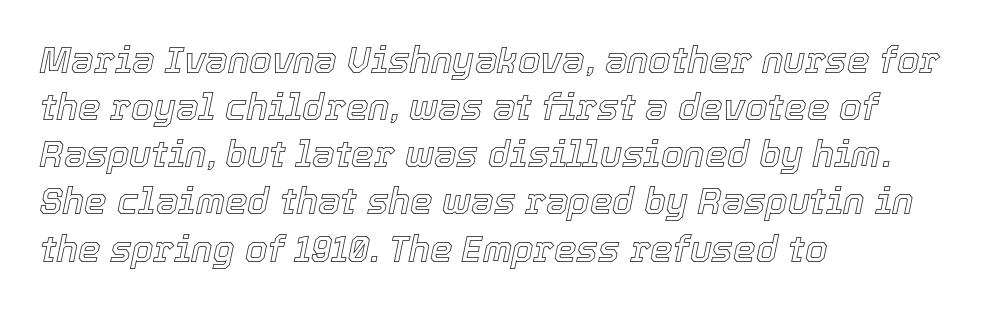
When letters slant like this, we call the style italic. These lines are rendered in a variable-pitch font. Nobody touched the tracking dial on this one. The ragged edge is on the right, which tells us the setting is flush left.
